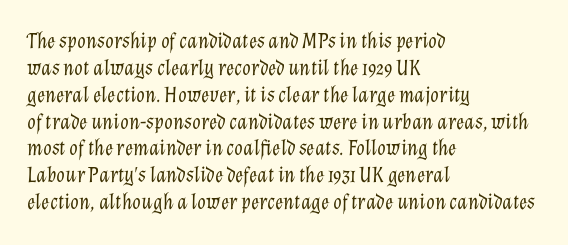
Short note: letters normally spaced. Is the stroke heavy? The answer is a plain regular-or-lighter. In CSS terms this would be text-align: left. Underline: absent. The face used here has a pronounced slope to its letters.
